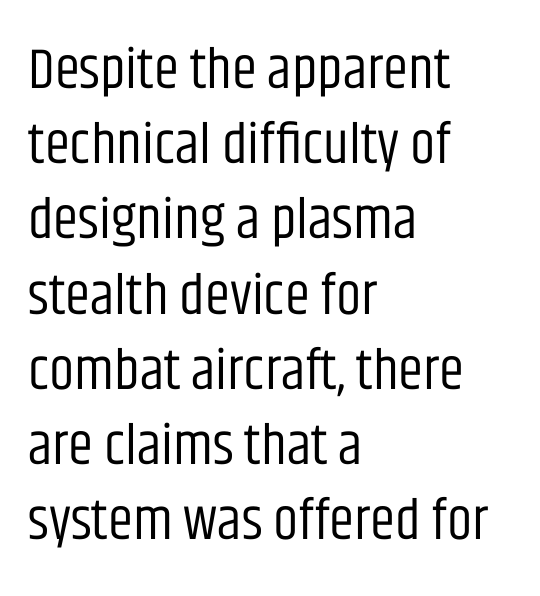
Style check: upright. Unbolded letterforms with no extra heft. Students, observe: this is what conventionally led text looks like. The face used here is rendered with its standard letterfit. Descenders hang freely into open space. The passage shown is typeset with a sans-serif family.
